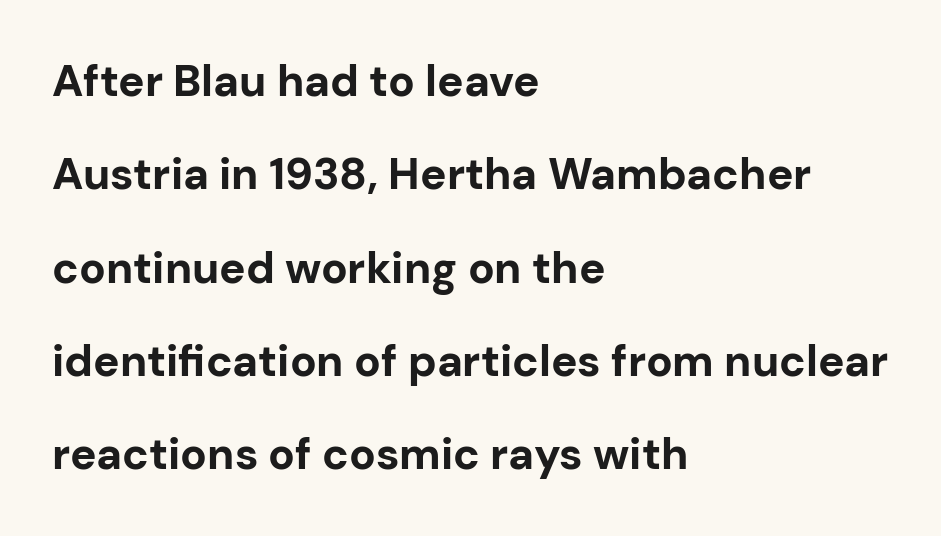
Q: Is the text bold? A: Yes.
Q: Is the text italic (slanted)? A: No, it is upright.
Q: Is the typeface a serif or a sans-serif typeface? A: Sans-serif.
Q: Is the text underlined? A: No.
Q: How is the paragraph aligned? A: Left-aligned.
Q: Is the spacing between letters normal or unusually wide? A: Normal.
Q: Is the spacing between lines tight, normal or loose? A: Loose.
Q: Width (condensed, normal, or wide)? A: Normal.
Q: Stroke contrast? A: Low.
Q: x-height? A: Medium.
Q: Monospaced? A: No.
